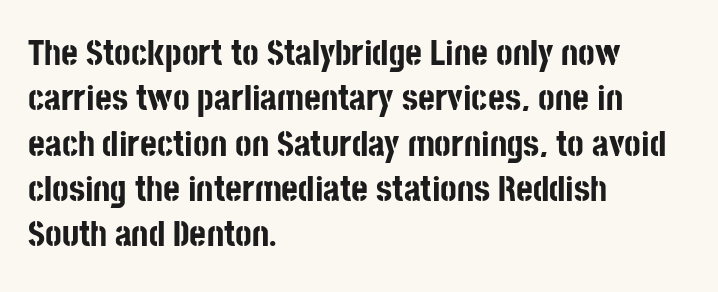
A typesetter would call this proportional, since set widths differ per character. The passage shown is not underscored anywhere. Does the type have serifs? No, each stem ends abruptly. Does the weight exceed regular? Yes, all the way to bold. This rendering leaves character spacing at its baseline value.
